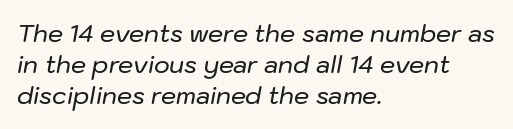
The passage shown has conventional tracking throughout. This sample is left-justified, so line endings fall wherever the words run out. The lines sit at an ordinary, default distance from one another. Check the space under the baseline: it is left empty. In terms of posture, this sample is oblique.
